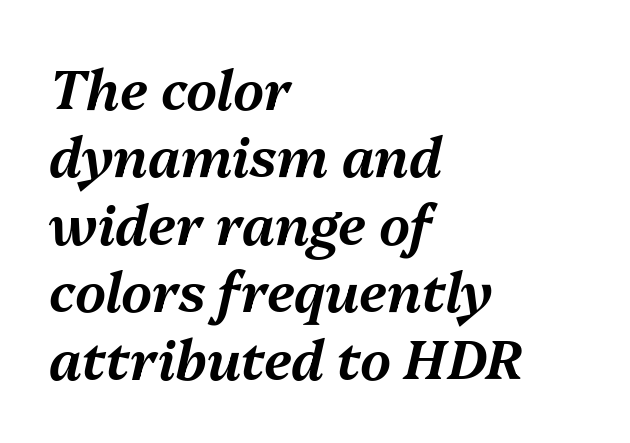
Q: Is the text italic (slanted)? A: Yes, it leans right by about 13 degrees.
Q: Is the text underlined? A: No.
Q: How is the paragraph aligned? A: Left-aligned.
Q: Is the spacing between letters normal or unusually wide? A: Normal.
Q: Is the spacing between lines tight, normal or loose? A: Normal.
Q: Width (condensed, normal, or wide)? A: Normal.
Q: Stroke contrast? A: Medium.
Q: x-height? A: Medium.
Q: Monospaced? A: No.
